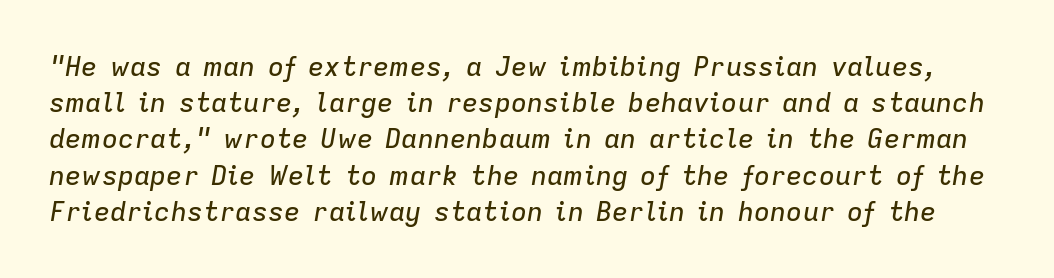
{"italic": "yes", "lean": "right", "slant_degrees": 9, "underline": "no", "line_spacing": "normal", "line_spacing_ratio": 1.34, "letter_spacing": "normal", "letter_spacing_em": 0.0, "glyph_px": 27}
